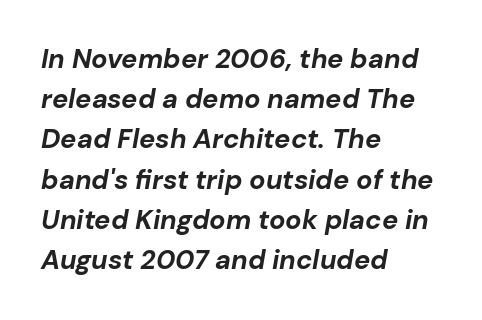
The image shows 27 px bold type, italic (leaning right); set left-aligned, normal line spacing (1.49x), normal letter spacing, not underlined.
